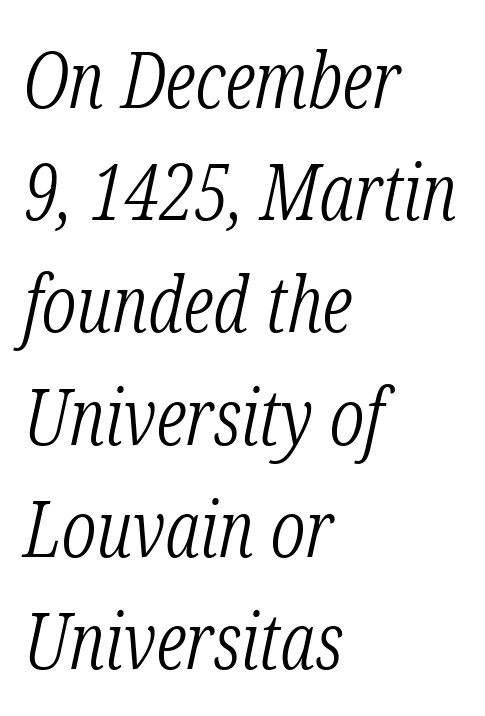
Here the designer chose a conventional face with non-uniform glyph widths. These lines sit exactly where default settings would place them. The space beneath each line is pristine and unruled. Every character sits at an angle, as italics do. Classification — serif.
